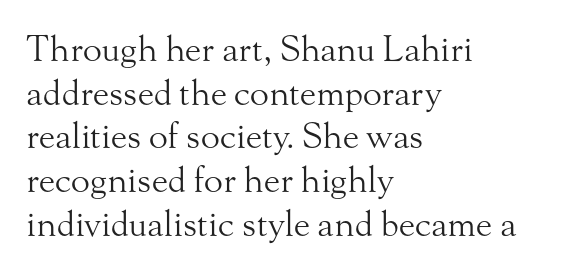
Q: Is the text bold? A: No.
Q: Is the text italic (slanted)? A: No, it is upright.
Q: Is the typeface a serif or a sans-serif typeface? A: Serif.
Q: Is the text underlined? A: No.
Q: How is the paragraph aligned? A: Left-aligned.
Q: Is the spacing between letters normal or unusually wide? A: Normal.
Q: Is the spacing between lines tight, normal or loose? A: Normal.
Q: Width (condensed, normal, or wide)? A: Normal.
Q: Stroke contrast? A: Medium.
Q: x-height? A: Small.
Q: Monospaced? A: No.
